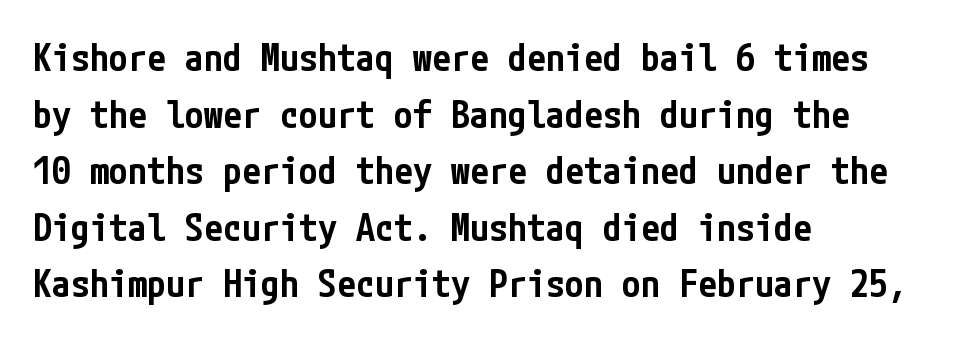
The image shows 38 px semibold, condensed sans-serif type, upright; set left-aligned, normal line spacing (1.49x), normal letter spacing, not underlined; low stroke contrast and a medium x-height.
